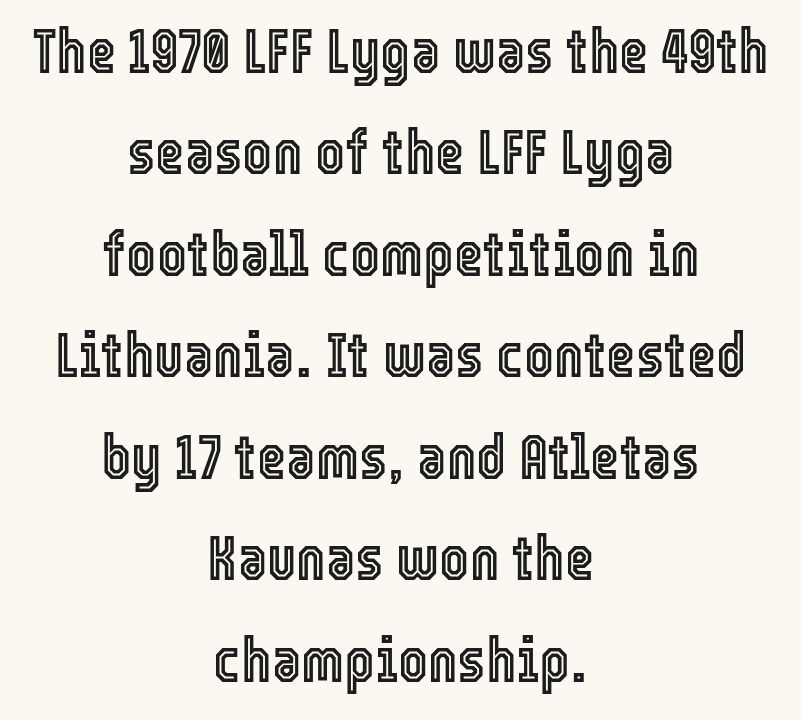
Has an underline been added? It has not. Regular leading. You can tell it's not italic because the verticals are truly vertical. Glyph-to-glyph distance matches everyday printed text.
